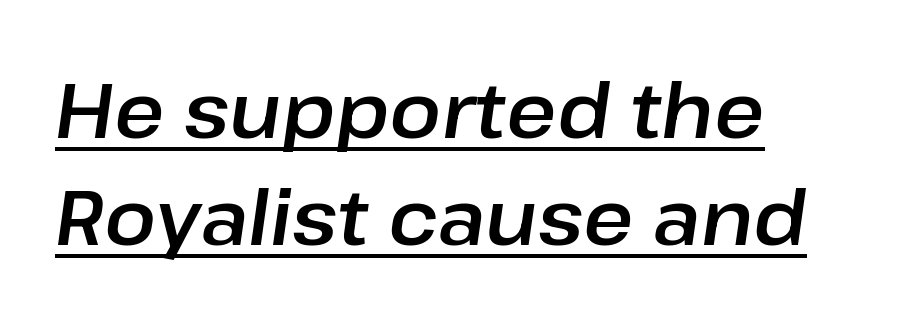
{"italic": "yes", "lean": "right", "slant_degrees": 8, "width": "normal", "stroke_contrast": "low", "x_height": "medium", "monospaced": "no", "underline": "yes", "align": "left", "line_spacing": "normal", "line_spacing_ratio": 1.39, "letter_spacing": "normal", "letter_spacing_em": 0.0, "glyph_px": 77}
